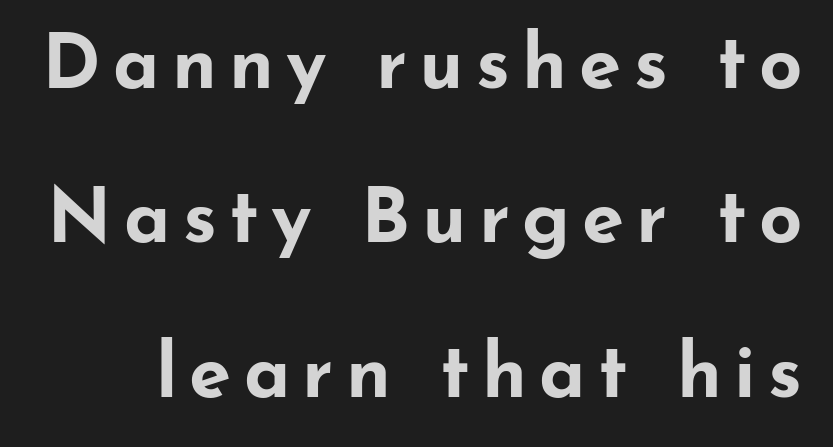
{"serif": "no", "italic": "no", "bold": "yes", "weight": "bold", "width": "wide", "stroke_contrast": "low", "x_height": "small", "monospaced": "no", "underline": "no", "line_spacing": "loose", "line_spacing_ratio": 2.03, "glyph_px": 76}
